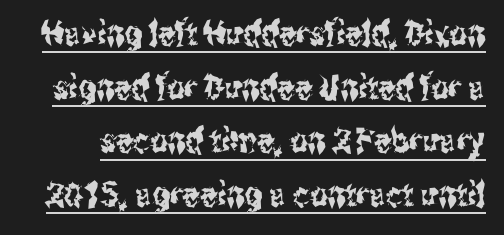
Q: Is the text italic (slanted)? A: No, it is upright.
Q: Is the typeface a serif or a sans-serif typeface? A: Sans-serif.
Q: Is the text underlined? A: Yes.
Q: Is the spacing between letters normal or unusually wide? A: Normal.
Q: Is the spacing between lines tight, normal or loose? A: Normal.
Q: Width (condensed, normal, or wide)? A: Condensed.
Q: Stroke contrast? A: Medium.
Q: x-height? A: Medium.
Q: Monospaced? A: No.
